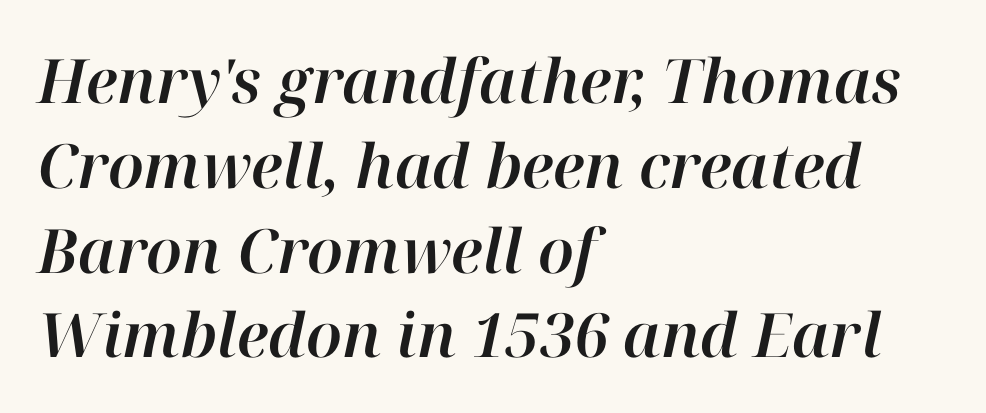
The type is set solid horizontally, with unmodified tracking. In terms of posture, this sample is oblique. Character widths vary here, with narrow letters taking less room than wide ones. Underline: absent. Honestly, the row spacing looks completely unremarkable. Each line starts at the same left margin while the right side varies.
